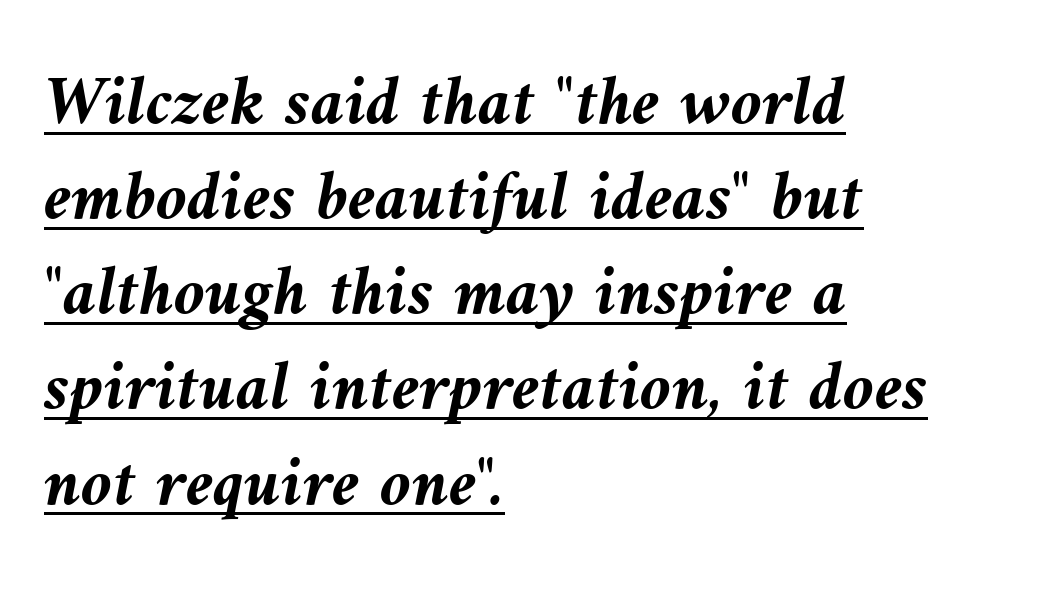
The image shows 71 px semibold type, italic (leaning left); set left-aligned, normal line spacing (1.34x), normal letter spacing, underlined; medium stroke contrast and a medium x-height.
